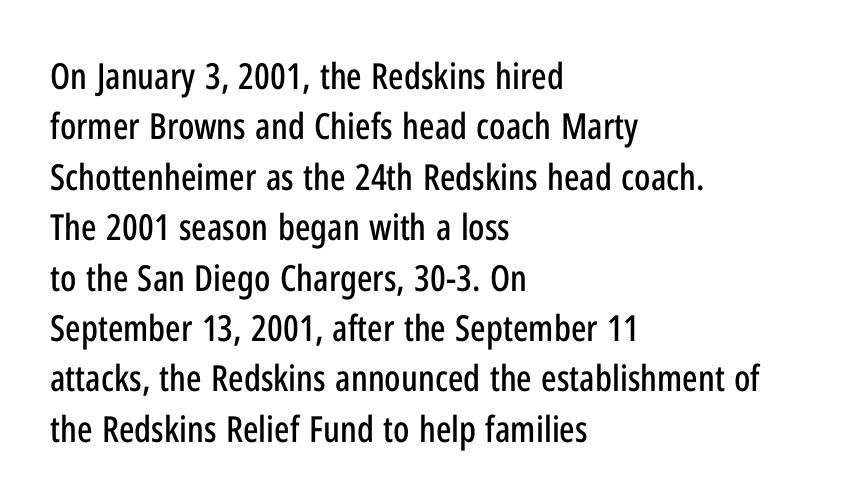
When letters stand straight like this, we call the style roman or upright. Does the type have serifs? No, each stem ends abruptly. Regular leading. Observe the ordinary spacing: letters are neighbours, not strangers. These lines are rendered in a variable-pitch font. The baseline area is clear.
